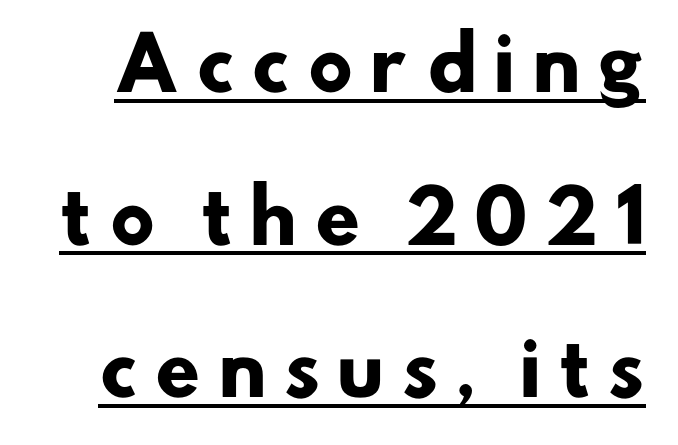
{"serif": "no", "bold": "yes", "weight": "heavy", "width": "normal", "stroke_contrast": "low", "x_height": "small", "monospaced": "no", "underline": "yes", "line_spacing": "loose", "line_spacing_ratio": 2.12, "letter_spacing": "wide", "letter_spacing_em": 0.22, "glyph_px": 72}
